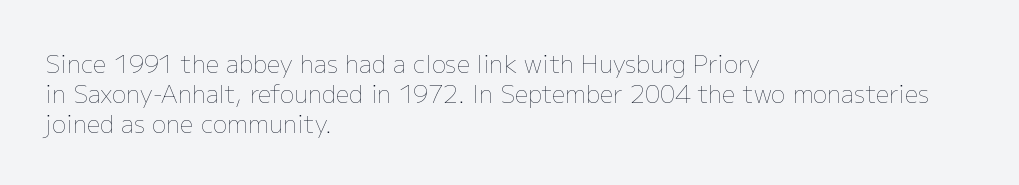
The image shows 24 px text type, upright; set left-aligned, normal line spacing (1.25x), normal letter spacing, not underlined.
